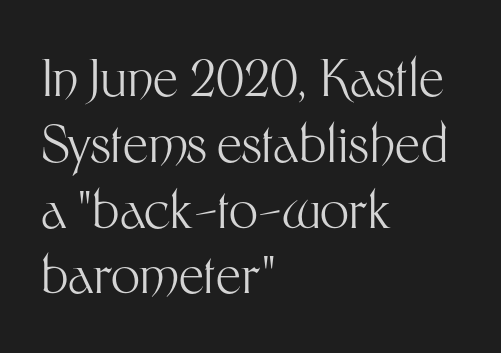
The text was rendered using a sans face with plain stroke endings. Each new line begins a customary step beneath the previous one. The words here are not underlined. How are the letters spaced? Ordinarily, with no added tracking. Counters stay open thanks to moderate or lighter strokes. Short and long lines alike share a common starting point at left.
